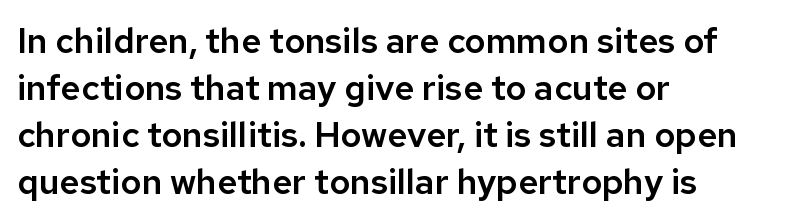
The image shows 35 px sans-serif type, upright; set left-aligned, normal line spacing (1.34x), normal letter spacing, not underlined; low stroke contrast and a medium x-height.
